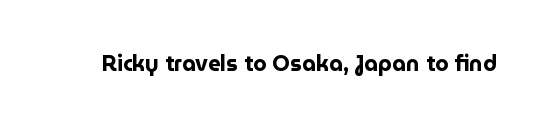
Q: Is the text bold? A: Yes.
Q: Is the text italic (slanted)? A: No, it is upright.
Q: Is the text underlined? A: No.
Q: Is the spacing between letters normal or unusually wide? A: Normal.
